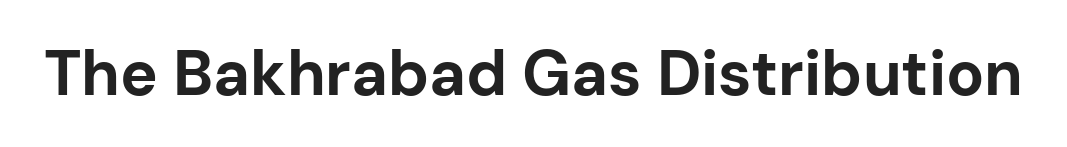
The image shows 63 px bold sans-serif type, upright; set normal letter spacing, not underlined; low stroke contrast and a medium x-height.
